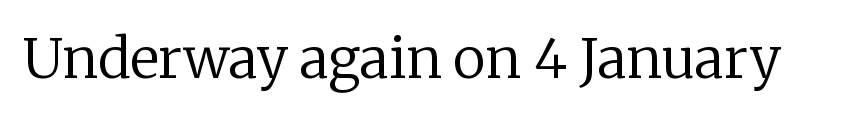
{"serif": "yes", "italic": "no", "bold": "no", "weight": "regular", "width": "normal", "stroke_contrast": "low", "x_height": "medium", "monospaced": "no", "underline": "no", "letter_spacing": "normal", "letter_spacing_em": 0.0, "glyph_px": 55}
